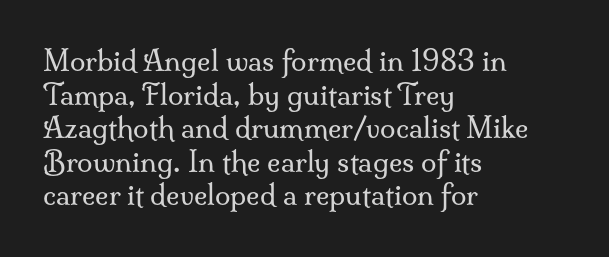
The image shows 28 px regular-weight serif type, upright; set left-aligned, line spacing 1.2x, normal letter spacing, not underlined; medium stroke contrast and a small x-height.
